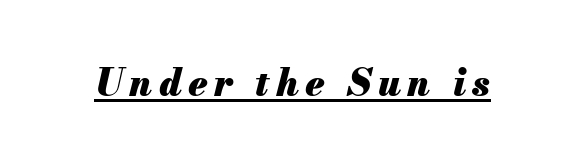
The image shows 37 px heavy type, italic (leaning right); set underlined; medium stroke contrast and a small x-height.
